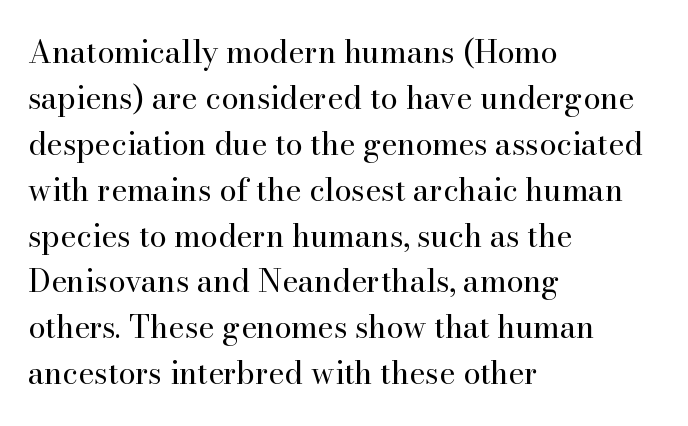
Q: Is the text bold? A: No.
Q: Is the text italic (slanted)? A: No, it is upright.
Q: Is the typeface a serif or a sans-serif typeface? A: Serif.
Q: Is the text underlined? A: No.
Q: How is the paragraph aligned? A: Left-aligned.
Q: Is the spacing between letters normal or unusually wide? A: Normal.
Q: Is the spacing between lines tight, normal or loose? A: Normal.
Q: Width (condensed, normal, or wide)? A: Normal.
Q: Stroke contrast? A: High.
Q: x-height? A: Small.
Q: Monospaced? A: No.
